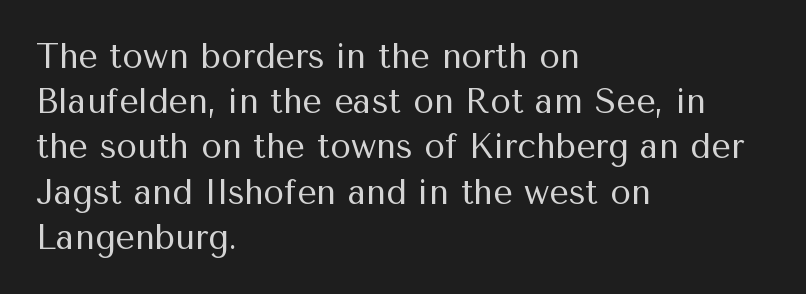
The image shows 34 px regular-weight sans-serif type, upright; set left-aligned, normal line spacing (1.33x), normal letter spacing, not underlined; medium stroke contrast and a medium x-height.
